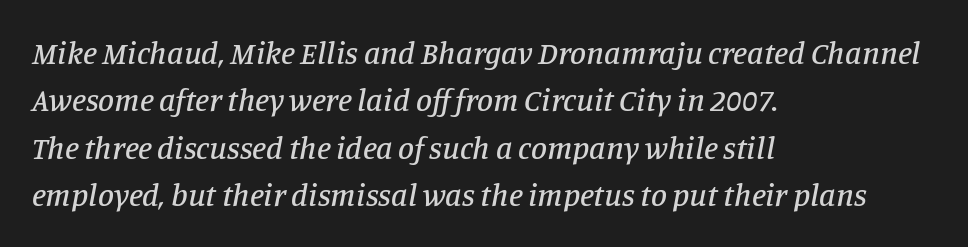
The image shows 32 px serif type, italic (leaning right); set left-aligned, normal line spacing (1.48x), normal letter spacing, not underlined; low stroke contrast and a large x-height.
